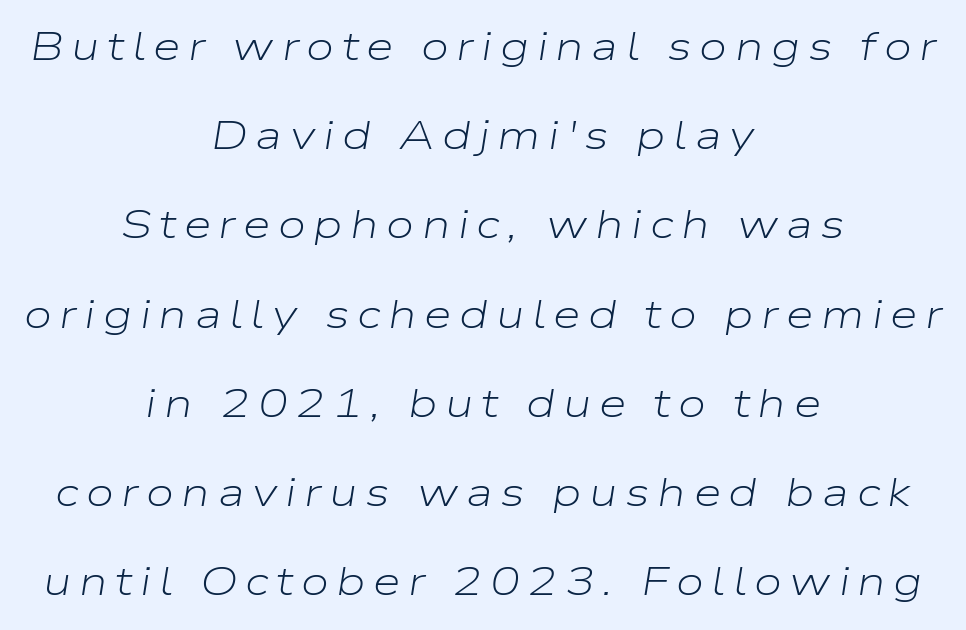
Where is the straight margin? There isn't one; the lines are centered. One glance says open: line gaps are wider than usual. Each letter keeps its own natural width here, so spacing adapts to shape. Letters rest on an invisible, unmarked baseline. You can tell it's italic because the verticals aren't actually vertical. Counters stay open thanks to moderate or lighter strokes.
